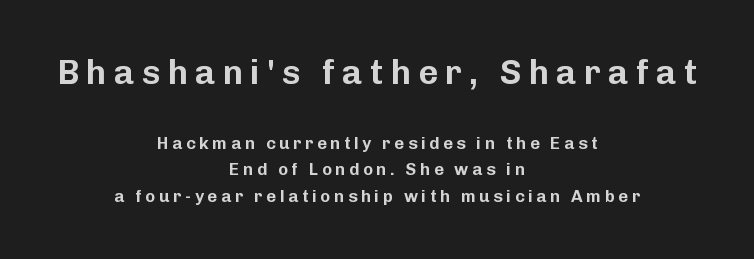
The image shows 34 px sans-serif type, upright; set centered, normal line spacing (1.57x), unusually wide letter spacing (+0.21 em), not underlined; the first (top) block is 2.0x larger; low stroke contrast and a medium x-height.
